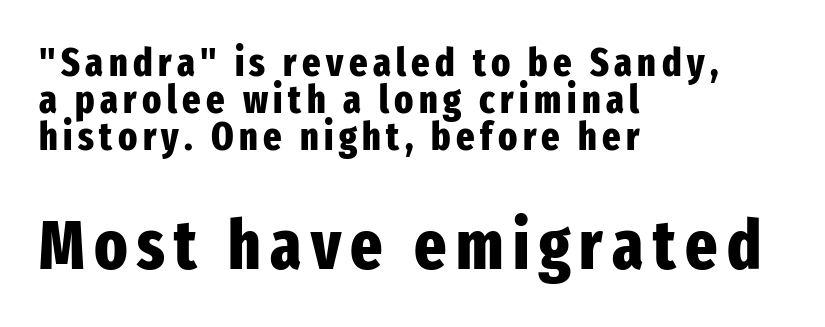
Caption: multi-line text, flush left, ragged right. Size hierarchy here favors the trailing block over the leading one. Summary of weight: heavy, a full bold. The rendering uses a small line-height, squeezing the rows. Do the characters align in a grid? No, the font is proportional. The words here are not underlined.
